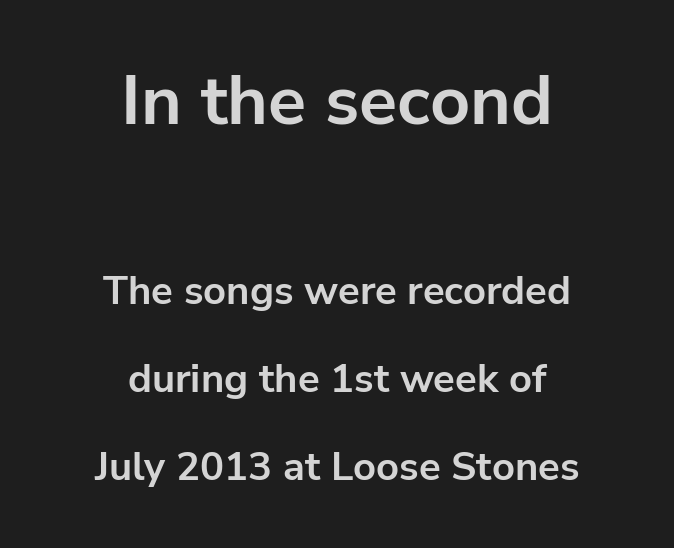
The image shows 70 px bold sans-serif type, upright; set centered, loose line spacing (2.2x), normal letter spacing, not underlined; the first (top) block is 1.75x larger; low stroke contrast and a medium x-height.
